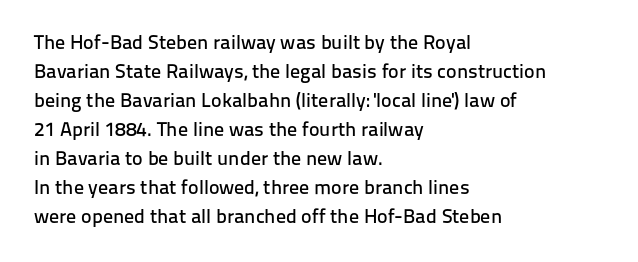
Rows of type keep a routine distance in the vertical direction. Is the block centered? No — it sits flush against the left margin. No italicization has been applied; the sample stays upright. Letters rest on an invisible, unmarked baseline.
